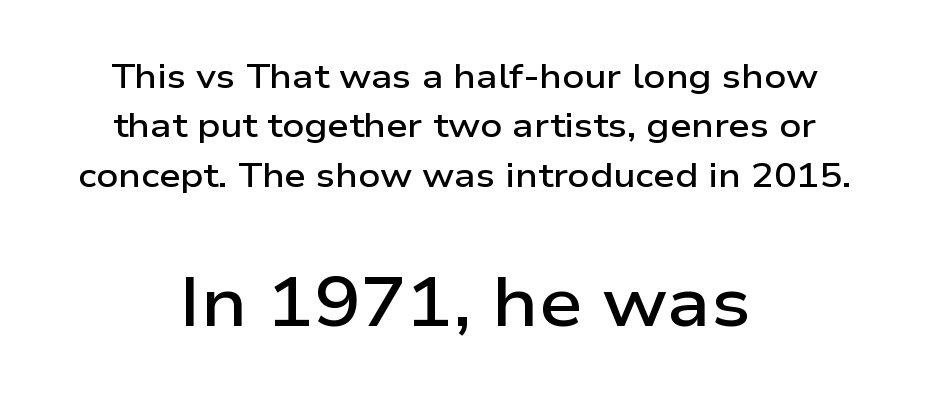
The image shows 69 px semibold, wide sans-serif type, upright; set centered, normal line spacing (1.45x), normal letter spacing, not underlined; the second (bottom) block is 2.03x larger; low stroke contrast and a medium x-height.
